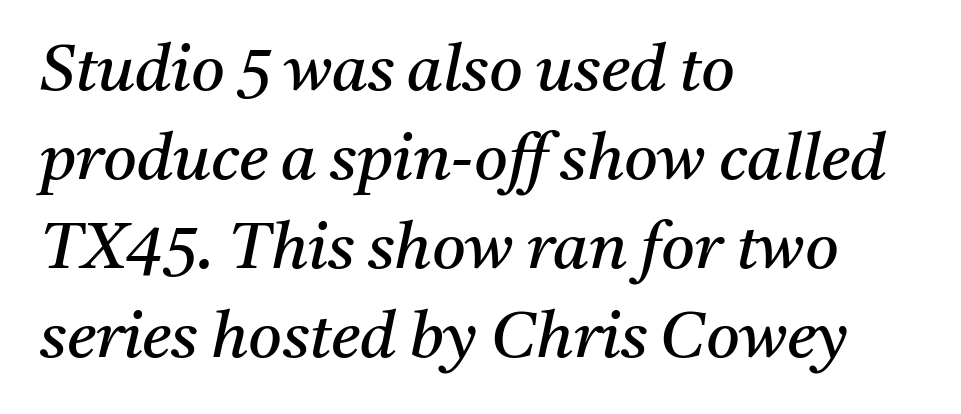
Here the designer chose a conventional face with non-uniform glyph widths. Compared with a centered layout, this one pins lines to the left instead. Check where the strokes stop: tiny serifs finish them off. The whole block is typeset with a tilt.
